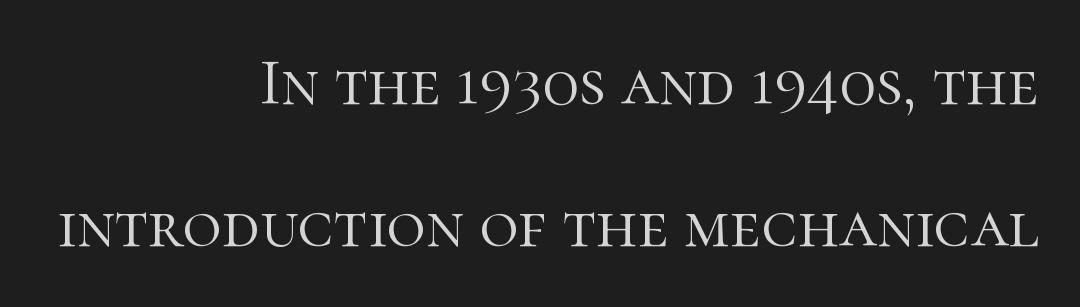
The image shows 67 px light serif type, upright; set right-aligned, loose line spacing (2.12x), normal letter spacing, not underlined; high stroke contrast and a medium x-height.
